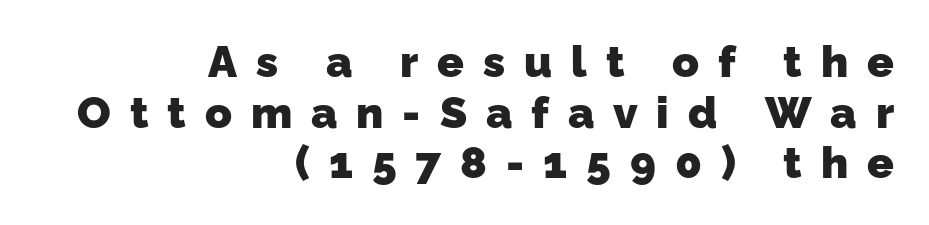
Q: Is the text bold? A: Yes.
Q: Is the typeface a serif or a sans-serif typeface? A: Sans-serif.
Q: Is the text underlined? A: No.
Q: How is the paragraph aligned? A: Right-aligned.
Q: Is the spacing between letters normal or unusually wide? A: Unusually wide.
Q: Is the spacing between lines tight, normal or loose? A: Tight.
Q: Width (condensed, normal, or wide)? A: Normal.
Q: Stroke contrast? A: Low.
Q: x-height? A: Medium.
Q: Monospaced? A: No.
